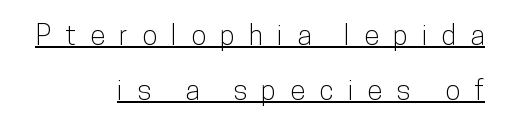
Q: Is the text italic (slanted)? A: No, it is upright.
Q: Is the typeface a serif or a sans-serif typeface? A: Sans-serif.
Q: Is the text underlined? A: Yes.
Q: How is the paragraph aligned? A: Right-aligned.
Q: Is the spacing between letters normal or unusually wide? A: Unusually wide.
Q: Is the spacing between lines tight, normal or loose? A: Loose.
Q: Width (condensed, normal, or wide)? A: Condensed.
Q: Stroke contrast? A: Low.
Q: x-height? A: Medium.
Q: Monospaced? A: No.
